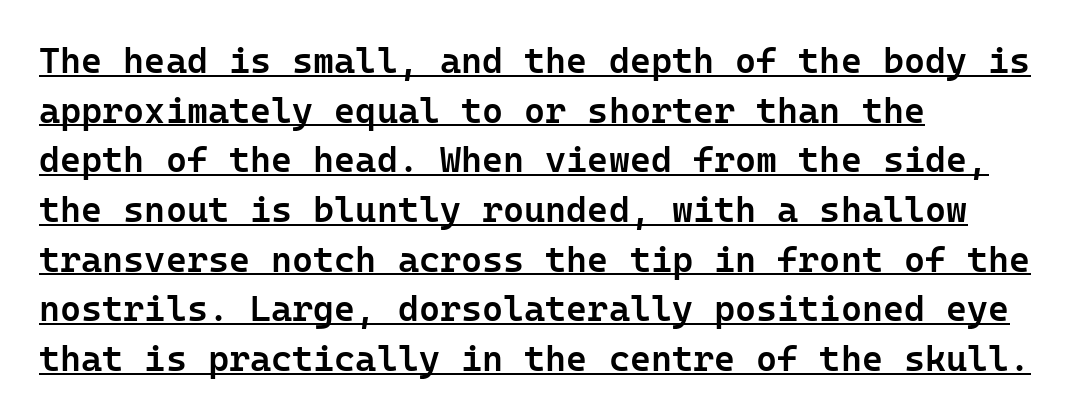
The characters display no serif detailing; their extremities are plain. The gaps between neighbouring characters are ordinary and unremarkable. The font's upright variant was chosen for this text. Underlined type. This block has exactly the height ordinary leading produces.
